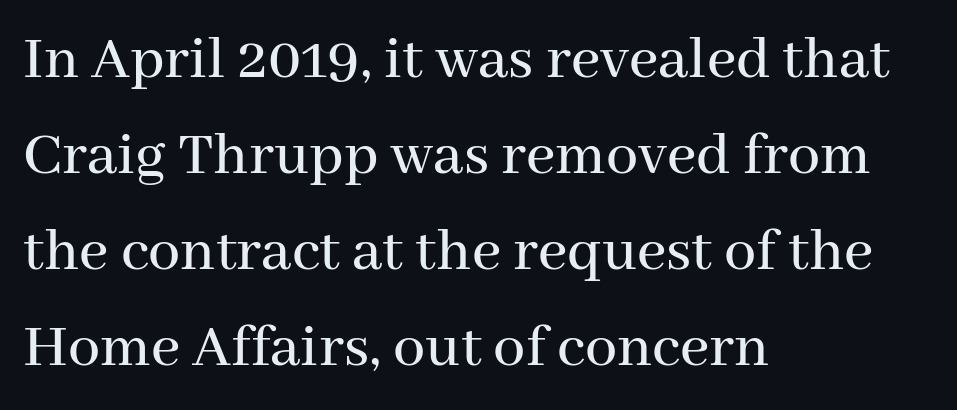
{"serif": "yes", "italic": "no", "width": "normal", "stroke_contrast": "medium", "x_height": "medium", "monospaced": "no", "underline": "no", "align": "left", "line_spacing": "normal", "line_spacing_ratio": 1.5, "letter_spacing": "normal", "letter_spacing_em": 0.0, "glyph_px": 64}
